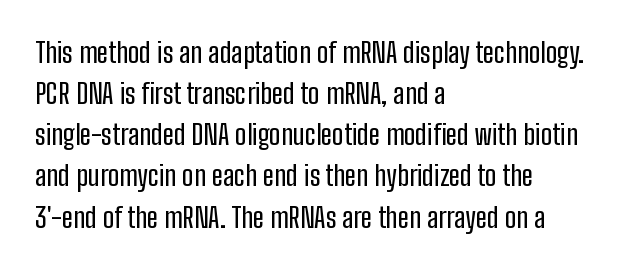
Nope, not italic — everything's standing straight. The letters sit at their default tracking, neither squeezed nor spread. Reading down the column, the eye jumps a familiar distance to each next line. This sample uses a sans-serif face.
